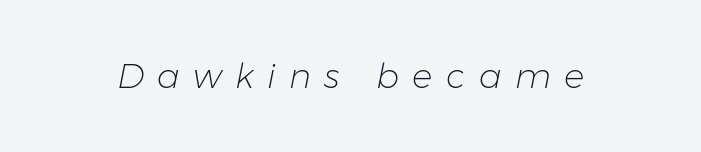
{"italic": "yes", "lean": "right", "slant_degrees": 11, "bold": "no", "weight": "light", "width": "normal", "stroke_contrast": "low", "x_height": "medium", "monospaced": "no", "underline": "no", "letter_spacing": "wide", "letter_spacing_em": 0.39, "glyph_px": 34}
